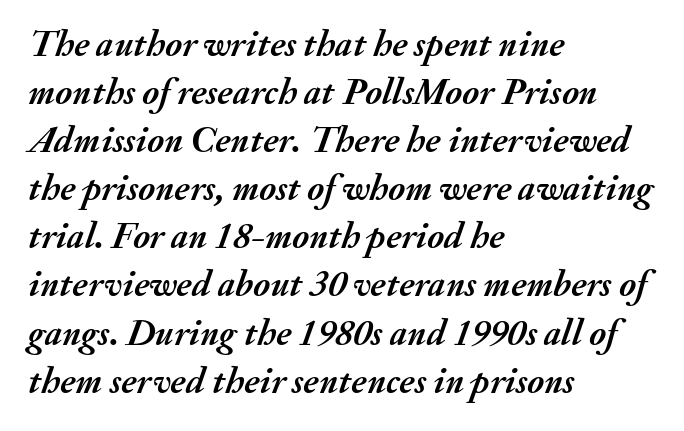
The image shows 37 px semibold type, italic (leaning right); set left-aligned, normal line spacing (1.3x), normal letter spacing, not underlined; medium stroke contrast and a small x-height.
